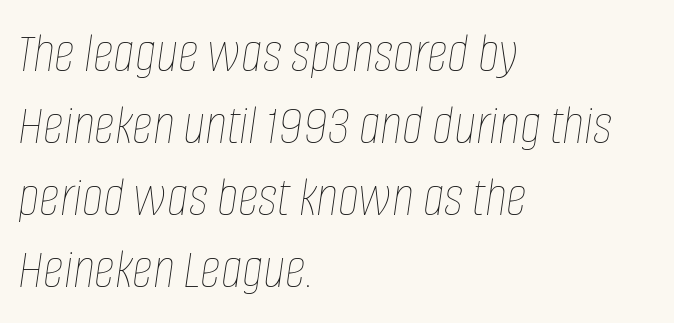
Weight: in the light-to-regular range. The space directly below the letters is spotless. Style check: oblique. Looks like regular typesetting: each glyph gets only the width it needs. Standard letterfit; no display-style spreading of the glyphs.
